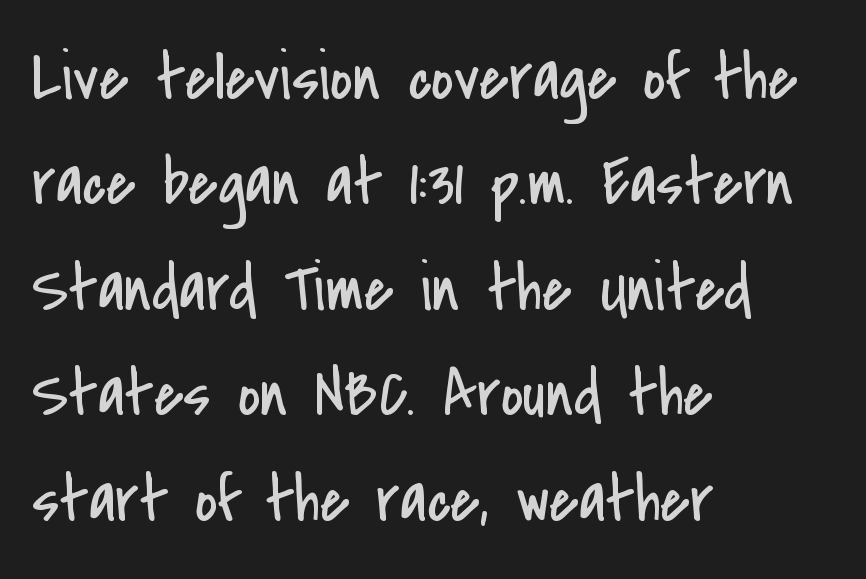
{"serif": "no", "italic": "no", "bold": "no", "weight": "regular", "width": "condensed", "stroke_contrast": "low", "x_height": "small", "monospaced": "no", "underline": "no", "align": "left", "line_spacing": "normal", "line_spacing_ratio": 1.55, "letter_spacing": "normal", "letter_spacing_em": 0.0, "glyph_px": 68}
